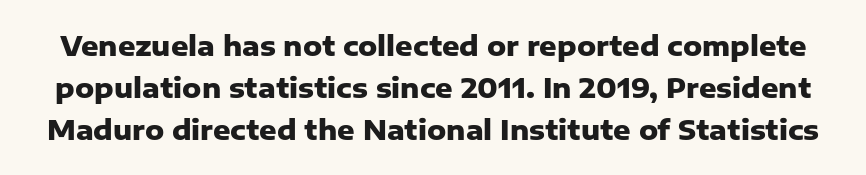
The image shows 27 px bold type, upright; set normal line spacing (1.56x), normal letter spacing, not underlined.
